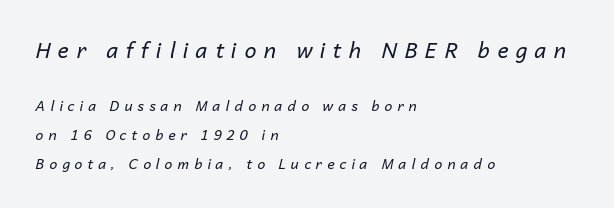
{"italic": "yes", "lean": "right", "slant_degrees": 14, "bold": "no", "underline": "no", "align": "left", "line_spacing": "loose", "line_spacing_ratio": 2.06, "letter_spacing": "wide", "letter_spacing_em": 0.36, "larger_block": "first", "size_ratio": 1.5, "glyph_px": 21}
